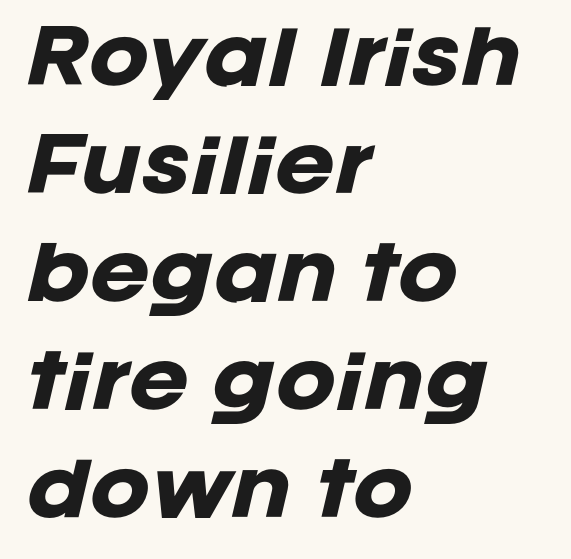
{"italic": "yes", "lean": "right", "slant_degrees": 12, "bold": "yes", "weight": "heavy", "width": "normal", "stroke_contrast": "low", "x_height": "large", "monospaced": "no", "underline": "no", "align": "left", "line_spacing": "normal", "line_spacing_ratio": 1.5, "letter_spacing": "normal", "letter_spacing_em": 0.0, "glyph_px": 72}
